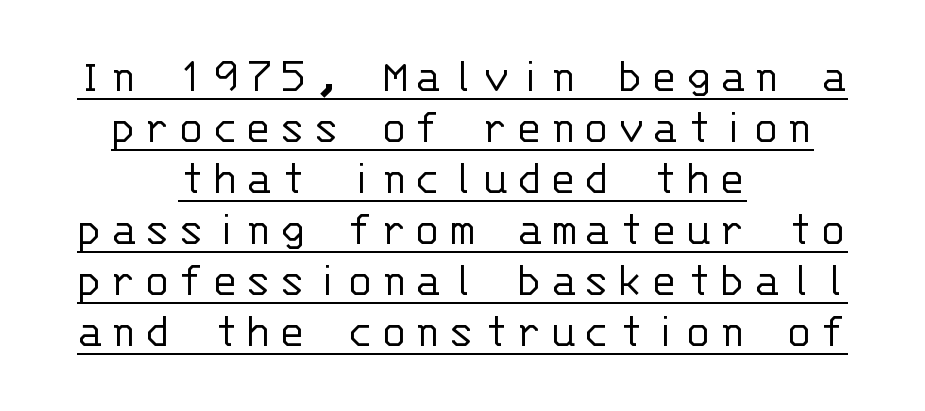
The space between consecutive lines is stingy. Stroke mass is kept to a normal reading level or below. Unlike a traditional serif, this face leaves its strokes unadorned. When letters stand straight like this, we call the style roman or upright. Honestly, the underline is the first thing you notice here.
